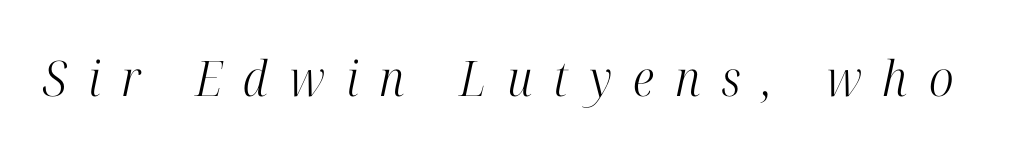
The image shows 49 px light, condensed serif type, italic (leaning right); set unusually wide letter spacing (+0.43 em), not underlined; high stroke contrast and a medium x-height.
